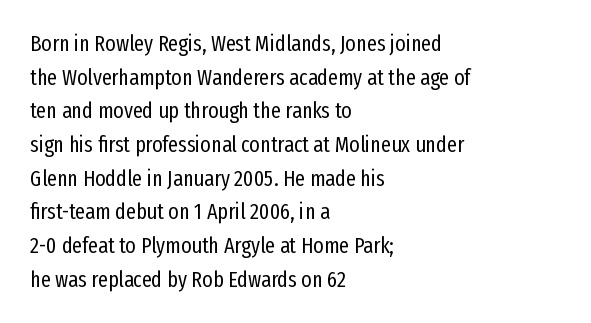
The image shows 22 px text type, upright; set left-aligned, normal line spacing (1.53x), normal letter spacing, not underlined.
